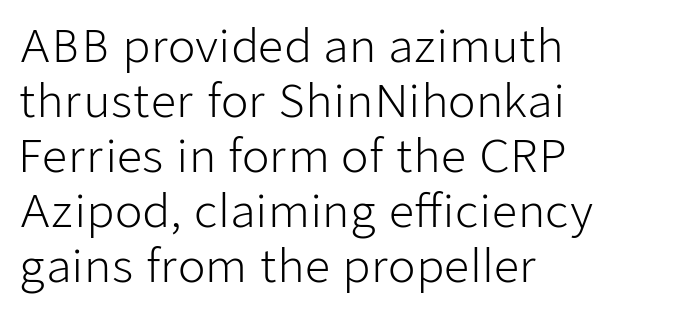
The image shows 45 px light sans-serif type, upright; set left-aligned, line spacing 1.22x, normal letter spacing, not underlined; low stroke contrast and a medium x-height.
